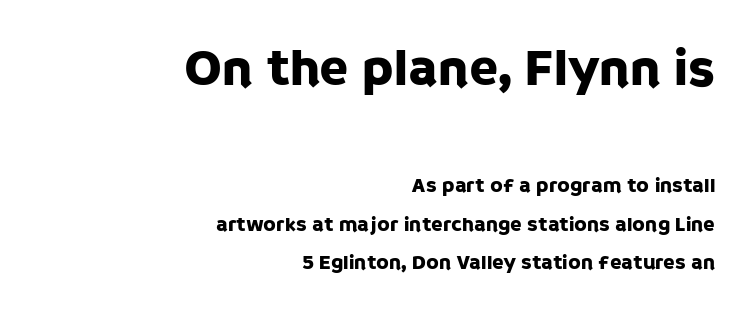
{"serif": "no", "italic": "no", "width": "normal", "stroke_contrast": "low", "x_height": "large", "monospaced": "no", "underline": "no", "align": "right", "line_spacing_ratio": 1.83, "letter_spacing": "normal", "letter_spacing_em": 0.0, "larger_block": "first", "size_ratio": 2.52, "glyph_px": 53}
